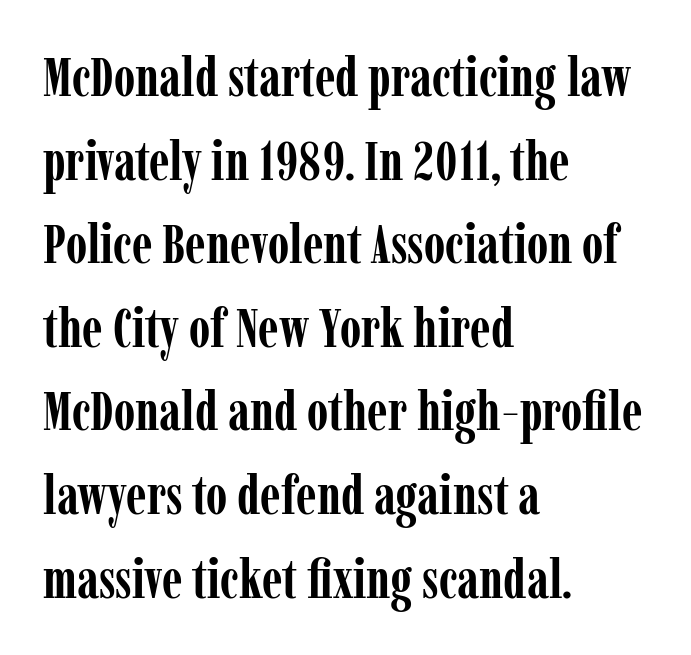
The image shows 55 px semibold, condensed serif type, upright; set left-aligned, normal line spacing (1.52x), normal letter spacing, not underlined; low stroke contrast and a medium x-height.
